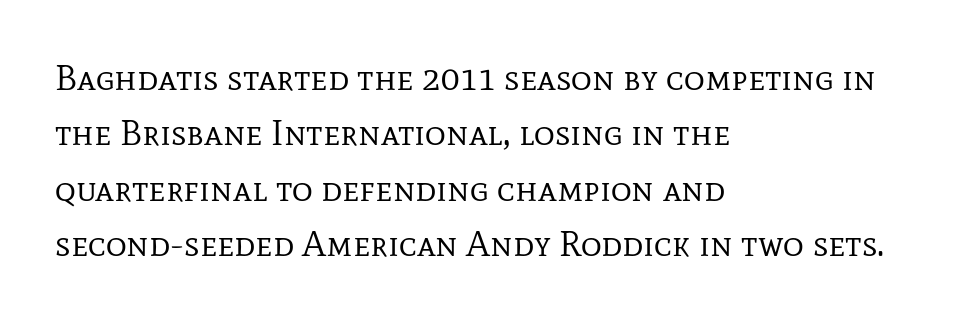
{"serif": "yes", "italic": "no", "bold": "no", "weight": "regular", "width": "normal", "stroke_contrast": "low", "x_height": "medium", "monospaced": "no", "underline": "no", "align": "left", "line_spacing": "normal", "line_spacing_ratio": 1.54, "letter_spacing": "normal", "letter_spacing_em": 0.0, "glyph_px": 36}
